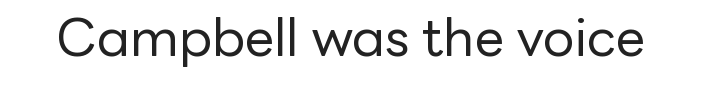
Q: Is the text bold? A: No.
Q: Is the text italic (slanted)? A: No, it is upright.
Q: Is the typeface a serif or a sans-serif typeface? A: Sans-serif.
Q: Is the text underlined? A: No.
Q: Is the spacing between letters normal or unusually wide? A: Normal.
Q: Width (condensed, normal, or wide)? A: Normal.
Q: Stroke contrast? A: Low.
Q: x-height? A: Medium.
Q: Monospaced? A: No.
